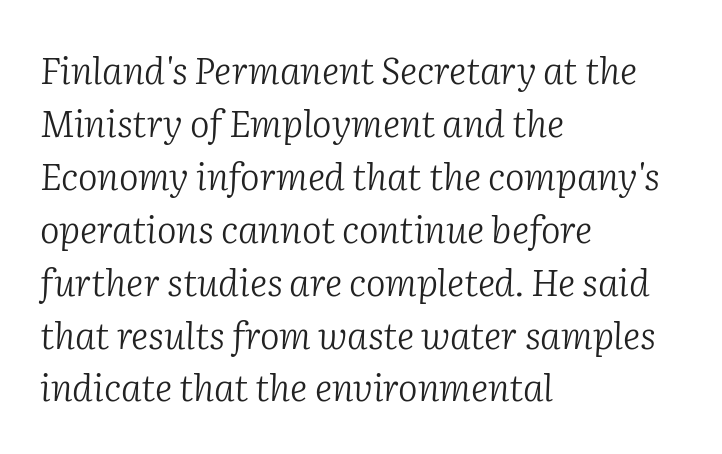
The image shows 37 px light serif type, italic (leaning right); set left-aligned, normal line spacing (1.43x), normal letter spacing, not underlined; low stroke contrast and a medium x-height.
